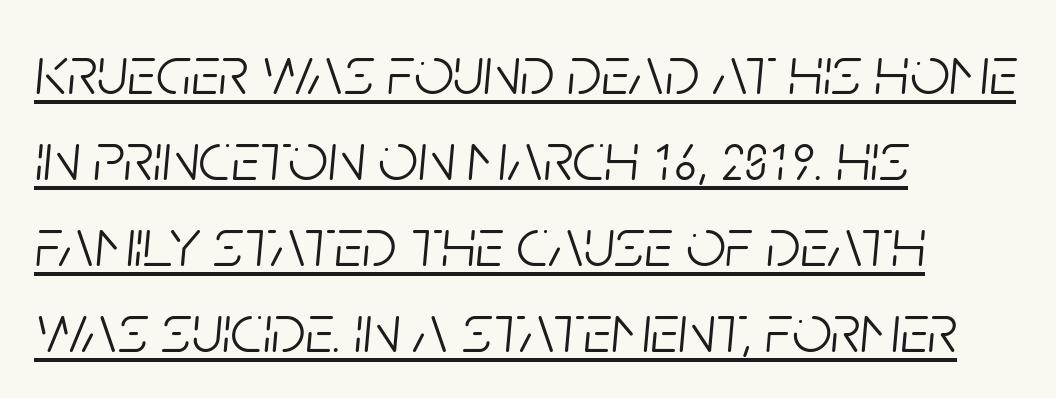
{"italic": "yes", "lean": "right", "slant_degrees": 5, "bold": "no", "weight": "light", "width": "condensed", "stroke_contrast": "low", "x_height": "large", "monospaced": "no", "underline": "yes", "align": "left", "line_spacing_ratio": 1.23, "letter_spacing": "normal", "letter_spacing_em": 0.0, "glyph_px": 70}
